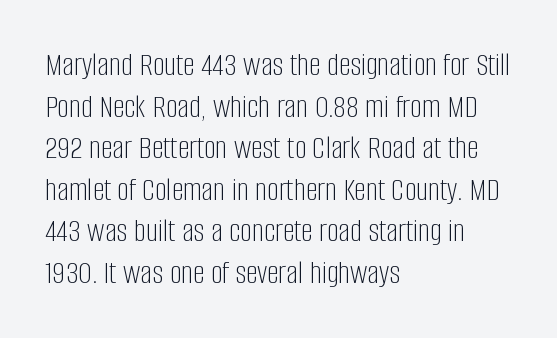
Q: Is the text bold? A: No.
Q: Is the text italic (slanted)? A: No, it is upright.
Q: Is the typeface a serif or a sans-serif typeface? A: Sans-serif.
Q: Is the text underlined? A: No.
Q: How is the paragraph aligned? A: Left-aligned.
Q: Is the spacing between letters normal or unusually wide? A: Normal.
Q: Is the spacing between lines tight, normal or loose? A: Normal.
Q: Width (condensed, normal, or wide)? A: Condensed.
Q: Stroke contrast? A: Low.
Q: x-height? A: Large.
Q: Monospaced? A: No.
